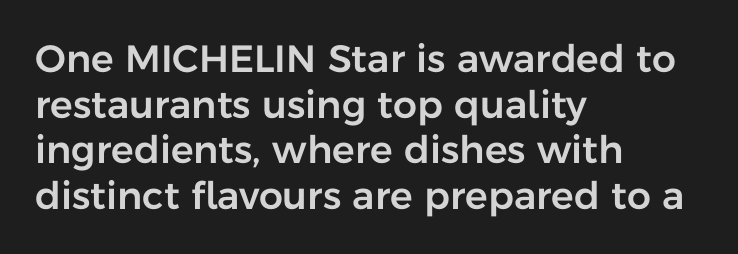
The glyphs in this specimen are sans serif. If you drew a line through each stem, it would be perfectly vertical. Do the characters align in a grid? No, the font is proportional. Tracking value appears to be zero — textbook default spacing.
